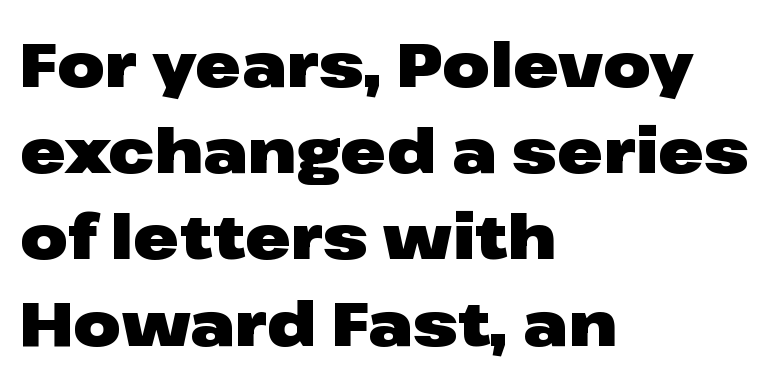
The image shows 62 px heavy, wide sans-serif type, upright; set left-aligned, normal line spacing (1.39x), normal letter spacing, not underlined; low stroke contrast and a medium x-height.
